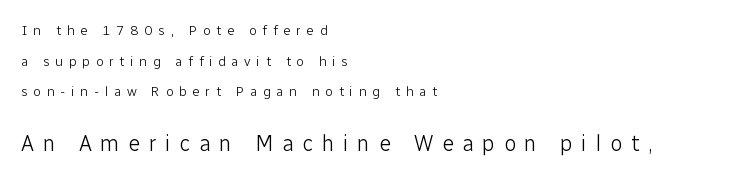
Each stroke keeps to a modest, everyday thickness or less. Type without underlining. Size hierarchy here favors the trailing block over the leading one. In terms of letterspacing, this is a distinctly airy, spread setting.
